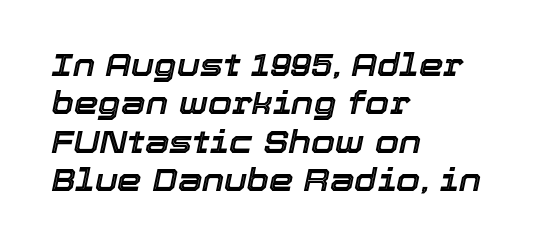
The image shows 31 px text type, italic (leaning right); set left-aligned, line spacing 1.24x, normal letter spacing, not underlined; a medium x-height.
